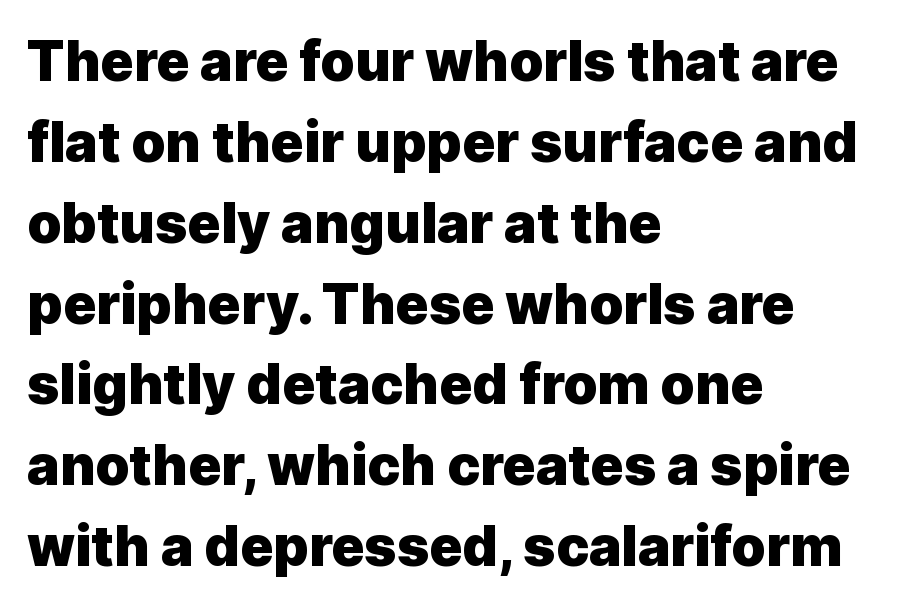
The specimen omits any rule beneath the text block's lines. The type family on display is of the sans-serif kind. Is the type bold? Yes — the strokes are clearly thick and heavy. Is there much room between lines? A standard amount, neither cramped nor airy. This rendering leaves character spacing at its baseline value.
